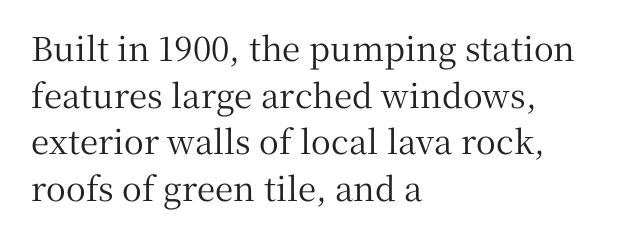
The image shows 33 px serif type, upright; set left-aligned, normal line spacing (1.41x), normal letter spacing, not underlined; medium stroke contrast and a medium x-height.
